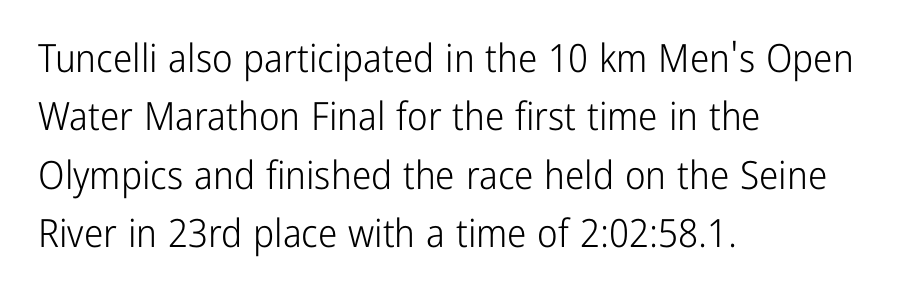
Q: Is the text bold? A: No.
Q: Is the text italic (slanted)? A: No, it is upright.
Q: Is the typeface a serif or a sans-serif typeface? A: Sans-serif.
Q: Is the text underlined? A: No.
Q: How is the paragraph aligned? A: Left-aligned.
Q: Is the spacing between letters normal or unusually wide? A: Normal.
Q: Is the spacing between lines tight, normal or loose? A: Normal.
Q: Width (condensed, normal, or wide)? A: Condensed.
Q: Stroke contrast? A: Low.
Q: x-height? A: Medium.
Q: Monospaced? A: No.
